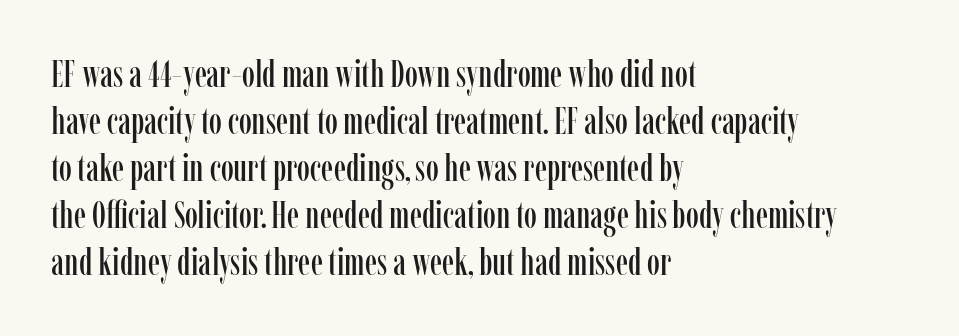
{"serif": "yes", "italic": "no", "width": "condensed", "stroke_contrast": "low", "x_height": "medium", "monospaced": "no", "underline": "no", "align": "left", "line_spacing": "normal", "line_spacing_ratio": 1.27, "letter_spacing": "normal", "letter_spacing_em": 0.0, "glyph_px": 37}
